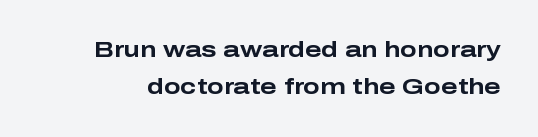
Q: Is the text bold? A: Yes.
Q: Is the text italic (slanted)? A: No, it is upright.
Q: Is the text underlined? A: No.
Q: Is the spacing between letters normal or unusually wide? A: Normal.
Q: Is the spacing between lines tight, normal or loose? A: Normal.
